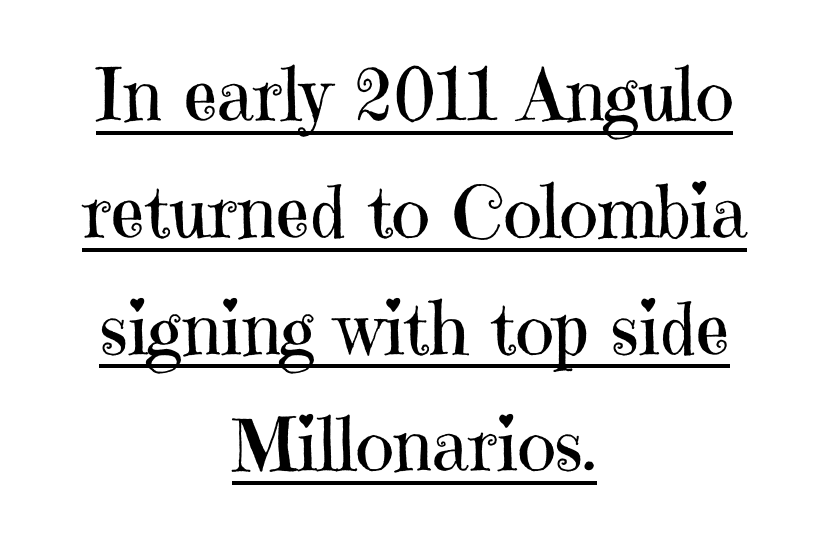
How are the letters spaced? Ordinarily, with no added tracking. Successive baselines arrive at the customary interval. The glyphs are accompanied by a horizontal stroke just below them. The specimen reads as upright at a glance. In terms of letterform style, serifs are clearly present.
